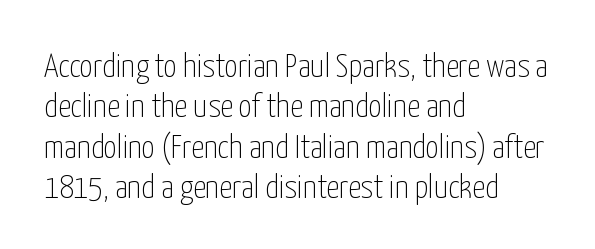
Q: Is the text bold? A: No.
Q: Is the text italic (slanted)? A: No, it is upright.
Q: Is the typeface a serif or a sans-serif typeface? A: Sans-serif.
Q: Is the text underlined? A: No.
Q: How is the paragraph aligned? A: Left-aligned.
Q: Is the spacing between letters normal or unusually wide? A: Normal.
Q: Width (condensed, normal, or wide)? A: Condensed.
Q: Stroke contrast? A: Low.
Q: x-height? A: Medium.
Q: Monospaced? A: No.
